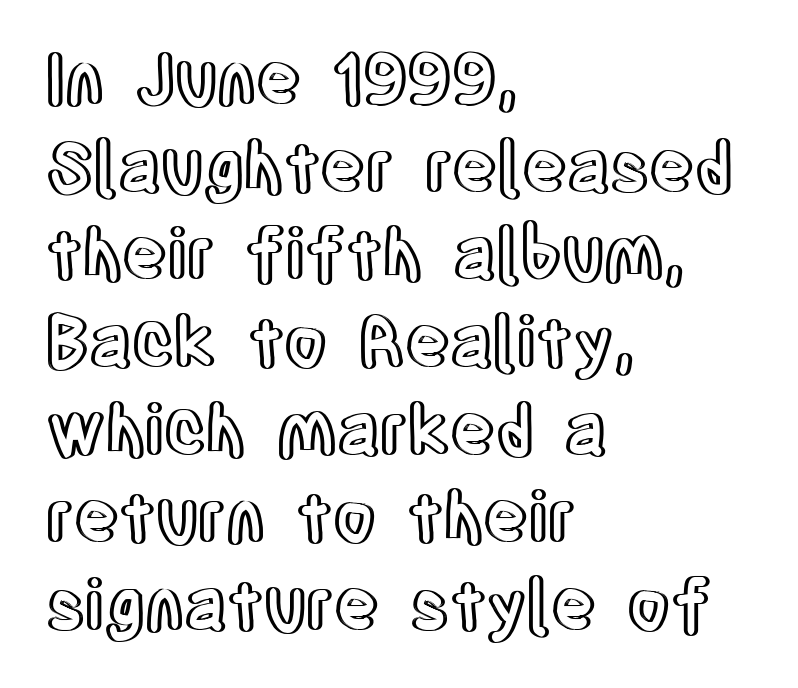
The image shows 69 px condensed type, upright; set left-aligned, normal line spacing (1.27x), normal letter spacing, not underlined; a large x-height.
